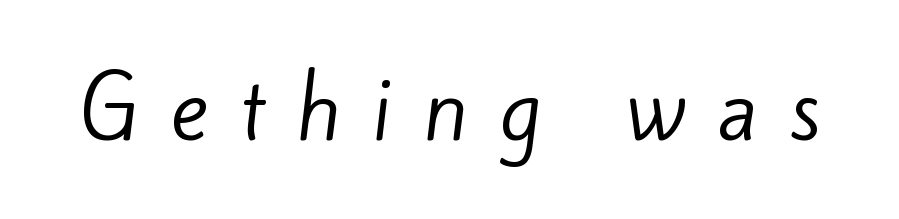
The baseline area is clear. Serifs: no, the terminals of the letterforms are clean. Honestly, the letter spacing is so wide it's the main thing you notice. The strokes are not fattened; the text isn't bold. You could not count columns in this text — the font is proportionally spaced.
